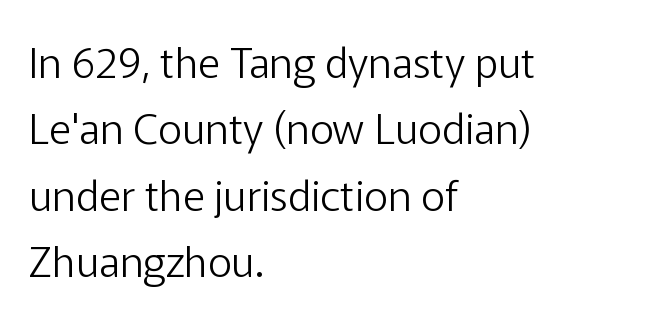
{"serif": "no", "italic": "no", "bold": "no", "weight": "light", "width": "normal", "stroke_contrast": "low", "x_height": "medium", "monospaced": "no", "underline": "no", "align": "left", "line_spacing": "normal", "line_spacing_ratio": 1.58, "letter_spacing": "normal", "letter_spacing_em": 0.0, "glyph_px": 42}
